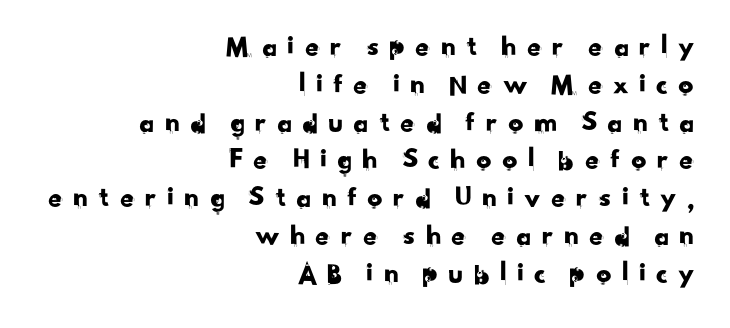
Q: Is the typeface a serif or a sans-serif typeface? A: Sans-serif.
Q: Is the text underlined? A: No.
Q: How is the paragraph aligned? A: Right-aligned.
Q: Is the spacing between letters normal or unusually wide? A: Unusually wide.
Q: Is the spacing between lines tight, normal or loose? A: Normal.
Q: Width (condensed, normal, or wide)? A: Normal.
Q: Stroke contrast? A: Low.
Q: x-height? A: Small.
Q: Monospaced? A: No.
